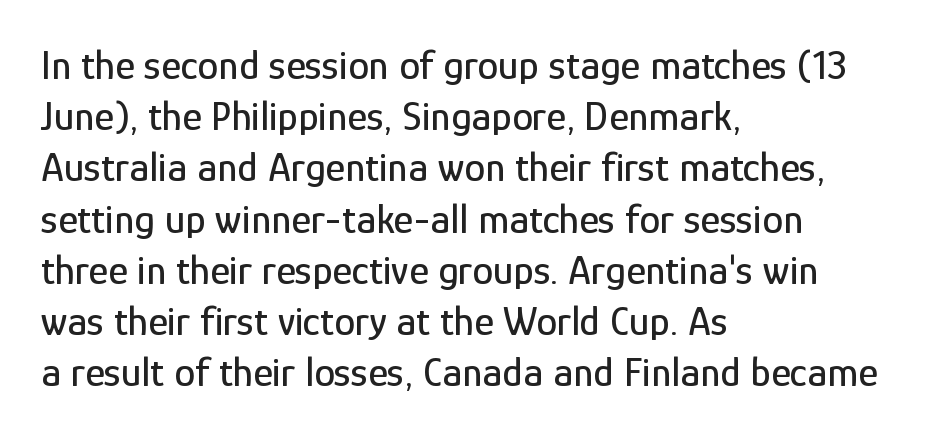
Q: Is the text italic (slanted)? A: No, it is upright.
Q: Is the typeface a serif or a sans-serif typeface? A: Sans-serif.
Q: Is the text underlined? A: No.
Q: How is the paragraph aligned? A: Left-aligned.
Q: Is the spacing between letters normal or unusually wide? A: Normal.
Q: Width (condensed, normal, or wide)? A: Condensed.
Q: Stroke contrast? A: Low.
Q: x-height? A: Medium.
Q: Monospaced? A: No.
